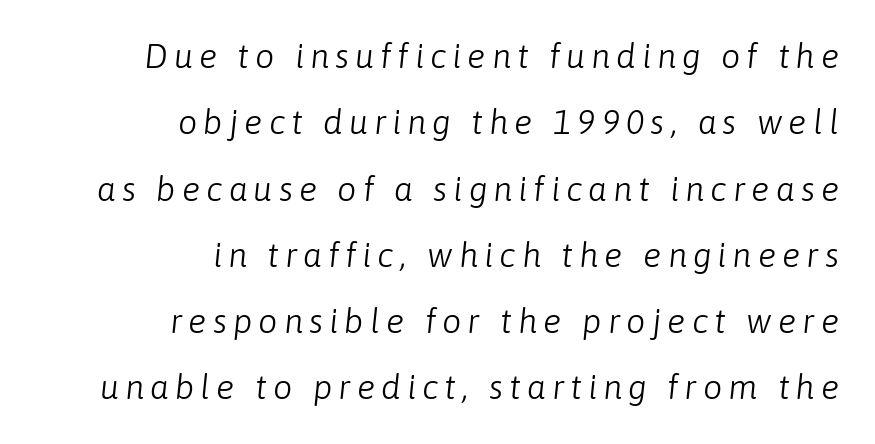
The image shows 34 px light type, italic (leaning right); set right-aligned, loose line spacing (1.95x), not underlined; low stroke contrast and a medium x-height.
